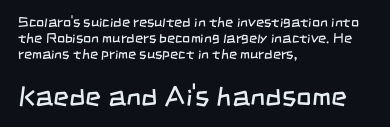
Whoever set this made the second block the dominant, larger element. Counters stay open thanks to moderate or lighter strokes. Look at the tracking — it's just the regular setting, nothing added. Leftover space on each line is placed entirely after the last word. The area under the type is left untouched.
